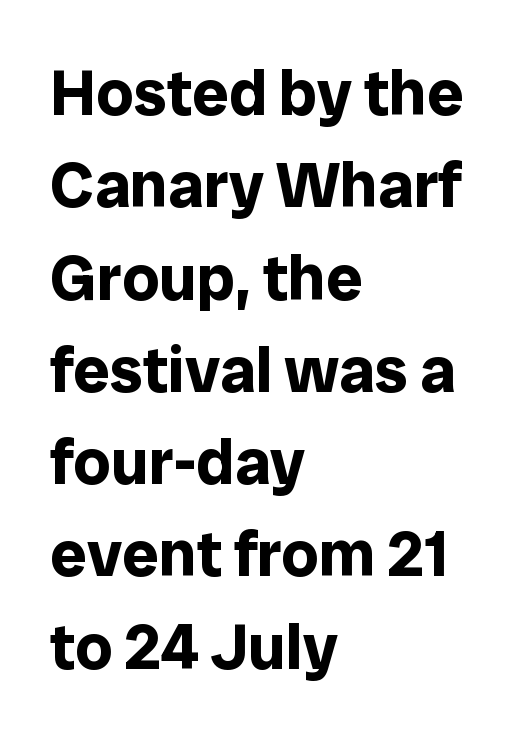
Between one letter and the next there's only the usual sliver of space. Line starts are locked; line ends wander. Do the letters lean? They stand straight. Emphasis by weight is at full strength: bold.
